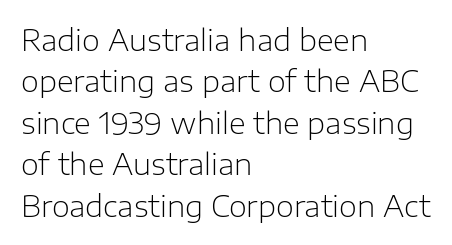
On a weight scale, this lands at 450 or below. The rendering uses natural spacing where letterforms have individual widths. Standard letterfit; no display-style spreading of the glyphs. Quick note: underline off. Tall strokes in this sample are plumb rather than angled.
